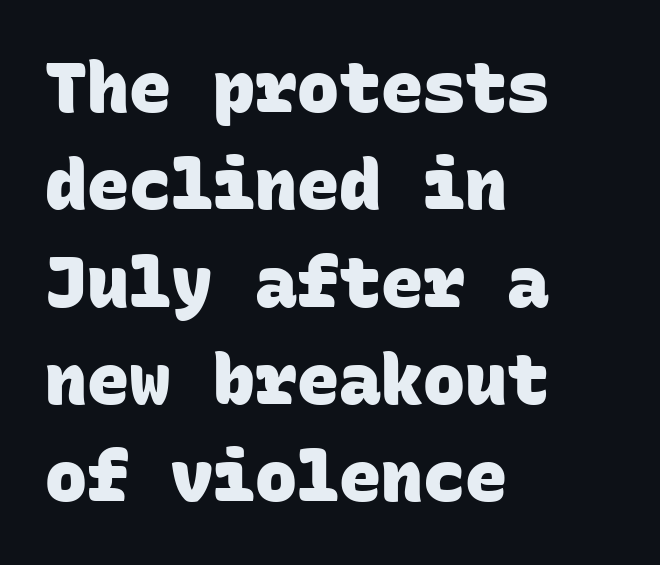
{"serif": "no", "bold": "yes", "weight": "heavy", "width": "normal", "stroke_contrast": "low", "x_height": "large", "monospaced": "yes", "underline": "no", "align": "left", "line_spacing": "normal", "line_spacing_ratio": 1.39, "letter_spacing": "normal", "letter_spacing_em": 0.0, "glyph_px": 70}
